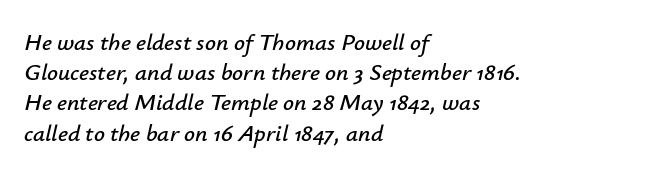
Underline: absent. An italicized treatment has been applied to the whole sample. Is there much room between lines? A standard amount, neither cramped nor airy. These lines keep a tight, regular rhythm from letter to letter. Casual observation: everything's shoved over to the left.
